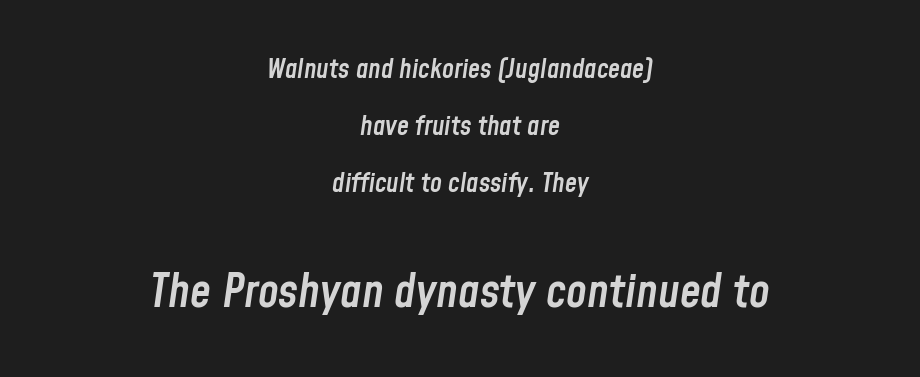
{"italic": "yes", "lean": "right", "slant_degrees": 8, "bold": "semi", "weight": "semibold", "width": "condensed", "stroke_contrast": "low", "x_height": "medium", "monospaced": "no", "underline": "no", "align": "center", "line_spacing": "loose", "line_spacing_ratio": 2.11, "letter_spacing": "normal", "letter_spacing_em": 0.0, "larger_block": "second", "size_ratio": 1.74, "glyph_px": 47}
